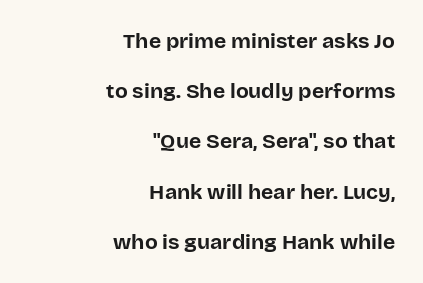
Q: Is the text bold? A: Yes.
Q: Is the text italic (slanted)? A: No, it is upright.
Q: Is the text underlined? A: No.
Q: How is the paragraph aligned? A: Right-aligned.
Q: Is the spacing between letters normal or unusually wide? A: Normal.
Q: Is the spacing between lines tight, normal or loose? A: Loose.
